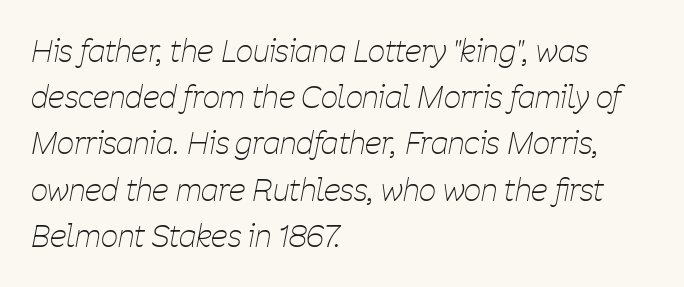
{"italic": "yes", "lean": "right", "slant_degrees": 11, "bold": "no", "weight": "thin", "width": "condensed", "stroke_contrast": "low", "x_height": "medium", "monospaced": "no", "underline": "no", "align": "left", "line_spacing": "normal", "line_spacing_ratio": 1.54, "letter_spacing": "normal", "letter_spacing_em": 0.0, "glyph_px": 30}
